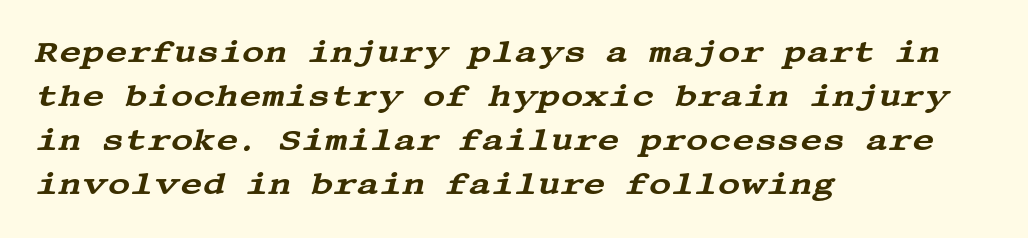
Q: Is the text italic (slanted)? A: Yes, it leans right by about 13 degrees.
Q: Is the typeface a serif or a sans-serif typeface? A: Serif.
Q: Is the text underlined? A: No.
Q: How is the paragraph aligned? A: Left-aligned.
Q: Is the spacing between letters normal or unusually wide? A: Normal.
Q: Is the spacing between lines tight, normal or loose? A: Normal.
Q: Width (condensed, normal, or wide)? A: Wide.
Q: Stroke contrast? A: Medium.
Q: x-height? A: Large.
